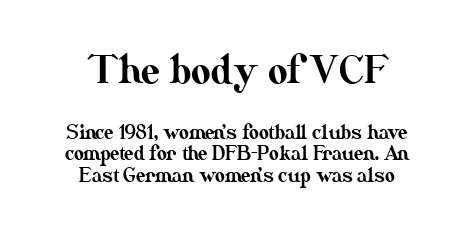
{"italic": "no", "width": "normal", "stroke_contrast": "medium", "x_height": "small", "monospaced": "no", "underline": "no", "align": "center", "line_spacing": "tight", "line_spacing_ratio": 1.14, "letter_spacing": "normal", "letter_spacing_em": 0.0, "larger_block": "first", "size_ratio": 2.0, "glyph_px": 38}
